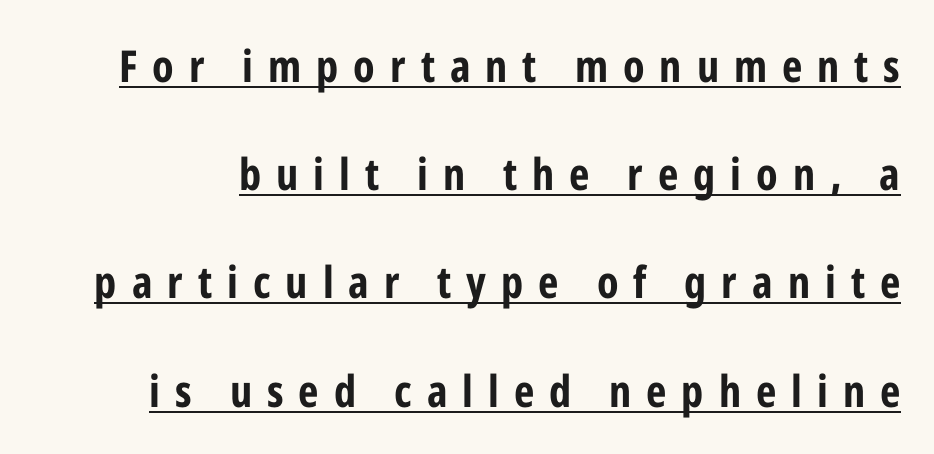
The vertical gap from one line to the next is large. This is sans-serif lettering, the kind often seen on screens and signage. Every character sits straight up, as roman type does. Compared with typical body copy, the letter spacing here is much looser.
